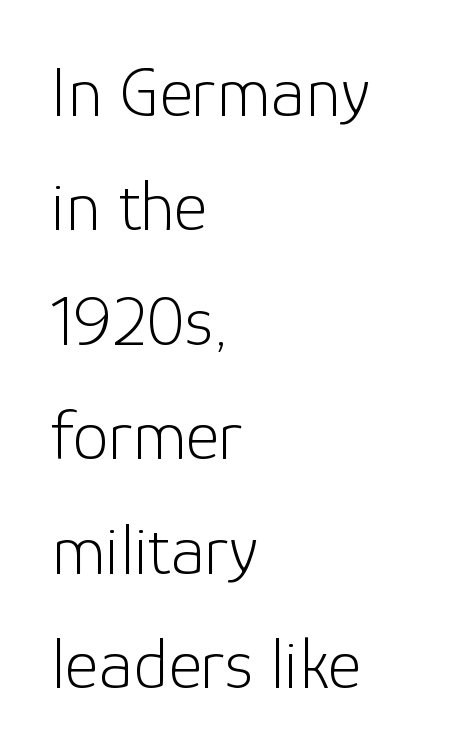
{"serif": "no", "italic": "no", "bold": "no", "weight": "light", "width": "normal", "stroke_contrast": "low", "x_height": "medium", "monospaced": "no", "underline": "no", "align": "left", "line_spacing": "normal", "line_spacing_ratio": 1.59, "letter_spacing": "normal", "letter_spacing_em": 0.0, "glyph_px": 72}
